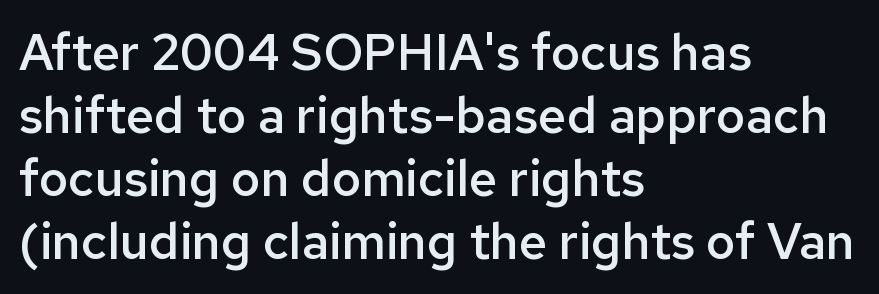
{"serif": "no", "italic": "no", "bold": "semi", "weight": "semibold", "width": "normal", "stroke_contrast": "low", "x_height": "medium", "monospaced": "no", "underline": "no", "align": "left", "line_spacing": "normal", "line_spacing_ratio": 1.26, "letter_spacing": "normal", "letter_spacing_em": 0.0, "glyph_px": 50}
